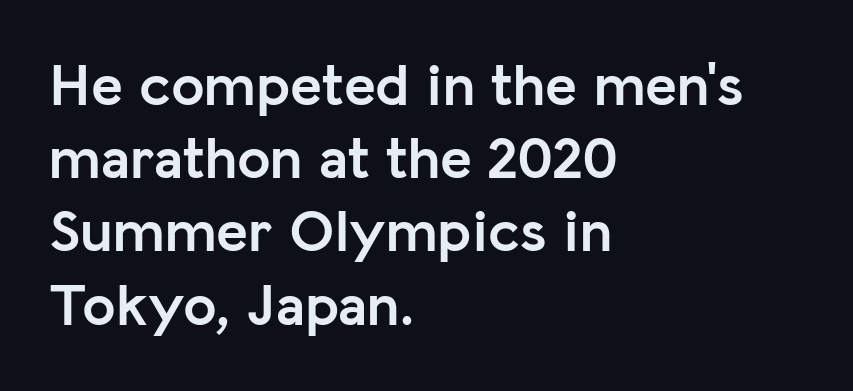
Q: Is the text bold? A: Yes.
Q: Is the text italic (slanted)? A: No, it is upright.
Q: Is the typeface a serif or a sans-serif typeface? A: Sans-serif.
Q: Is the text underlined? A: No.
Q: How is the paragraph aligned? A: Left-aligned.
Q: Is the spacing between letters normal or unusually wide? A: Normal.
Q: Width (condensed, normal, or wide)? A: Normal.
Q: Stroke contrast? A: Low.
Q: x-height? A: Medium.
Q: Monospaced? A: No.
